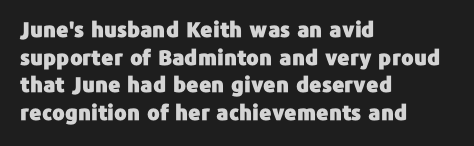
Q: Is the text italic (slanted)? A: No, it is upright.
Q: Is the text underlined? A: No.
Q: How is the paragraph aligned? A: Left-aligned.
Q: Is the spacing between letters normal or unusually wide? A: Normal.
Q: Is the spacing between lines tight, normal or loose? A: Normal.
